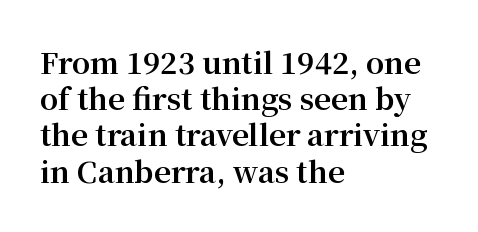
Q: Is the text bold? A: Yes.
Q: Is the text italic (slanted)? A: No, it is upright.
Q: Is the typeface a serif or a sans-serif typeface? A: Serif.
Q: Is the text underlined? A: No.
Q: How is the paragraph aligned? A: Left-aligned.
Q: Is the spacing between letters normal or unusually wide? A: Normal.
Q: Is the spacing between lines tight, normal or loose? A: Normal.
Q: Width (condensed, normal, or wide)? A: Normal.
Q: Stroke contrast? A: Medium.
Q: x-height? A: Medium.
Q: Monospaced? A: No.
